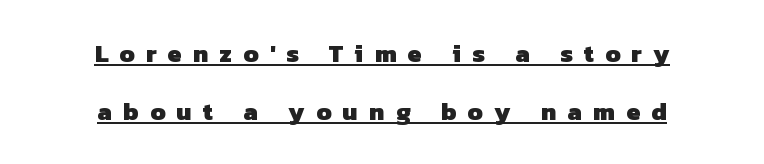
The block of text is sparse from top to bottom, with ample space between rows. Someone cranked the tracking dial way up on this one. A continuous stroke trails under the words, as in a hyperlink. Typographic density is high because the face is bold. These lines stack symmetrically, like a column narrowing and widening about its center.
